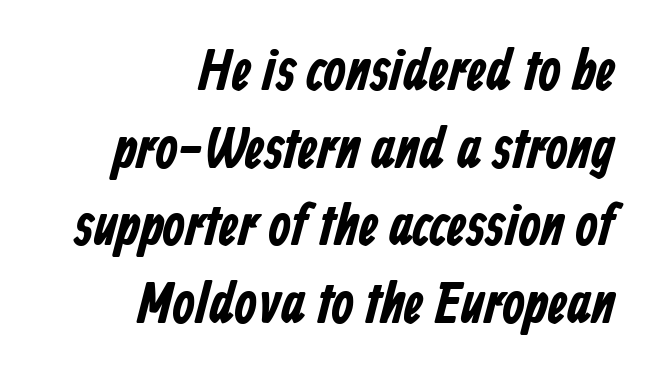
The image shows 58 px bold, condensed sans-serif type; set right-aligned, normal line spacing (1.34x), normal letter spacing, not underlined; low stroke contrast and a medium x-height.
